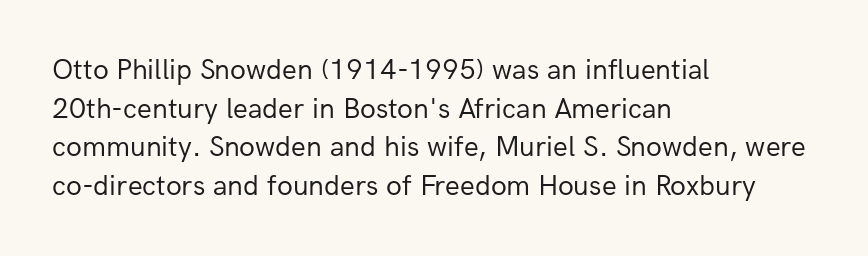
Proportional: the letters do not fall into vertical columns. The font family rendered here belongs to the sans-serif group. Does the copy run flush right? No — it runs flush left. The type is set solid horizontally, with unmodified tracking.
